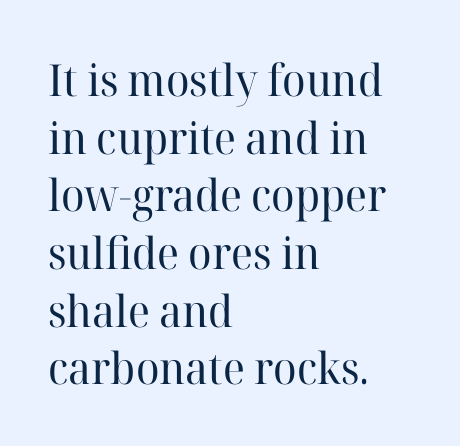
This sample keeps an unexceptional amount of space between lines. Horizontally, the lines are justified to the leading edge only. The area under the type is left untouched. Vertical stems look standard width or narrower in stroke. Note the varied advance widths — an 'i' is clearly narrower than an 'm'.
